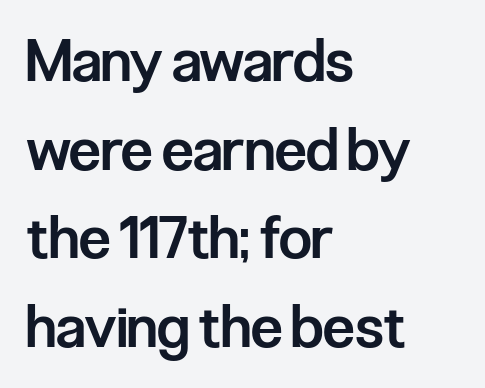
Q: Is the text bold? A: Semi-bold.
Q: Is the text italic (slanted)? A: No, it is upright.
Q: Is the typeface a serif or a sans-serif typeface? A: Sans-serif.
Q: Is the text underlined? A: No.
Q: How is the paragraph aligned? A: Left-aligned.
Q: Is the spacing between letters normal or unusually wide? A: Normal.
Q: Is the spacing between lines tight, normal or loose? A: Normal.
Q: Width (condensed, normal, or wide)? A: Condensed.
Q: Stroke contrast? A: Low.
Q: x-height? A: Medium.
Q: Monospaced? A: No.
